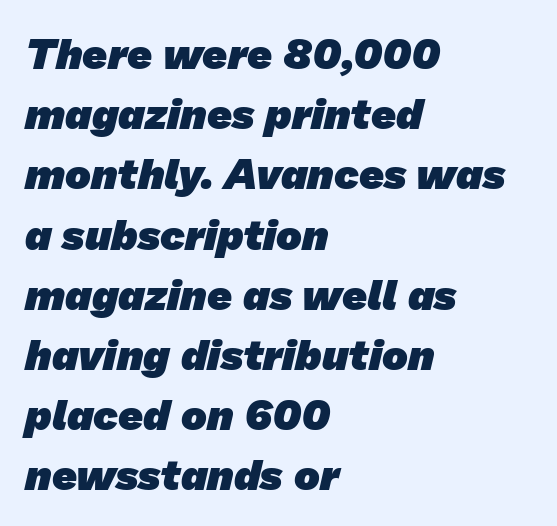
These lines sit exactly where default settings would place them. A dark, heavy texture on the line: the type is bold. Think of a printed novel: that variable character pitch is what you see here. The area under the type is left untouched. The letters sit at their default tracking, neither squeezed nor spread.
